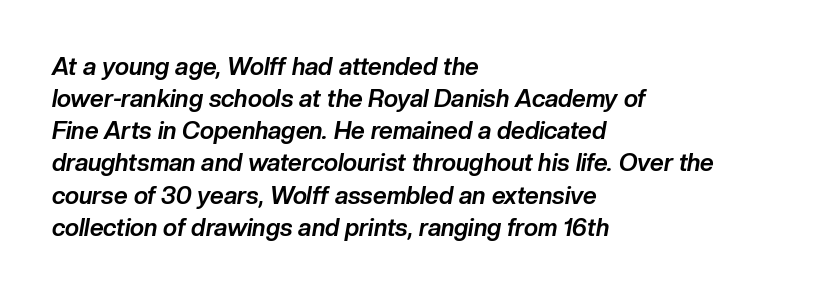
Slant detected: the letters are inclined. Just letters on the line, the space beneath them empty. A typesetter would call this zero additional tracking. As a designer I'd log this as weight 700, bold. Line spacing here is normal. This rendering uses left alignment, leaving the right contour irregular.
